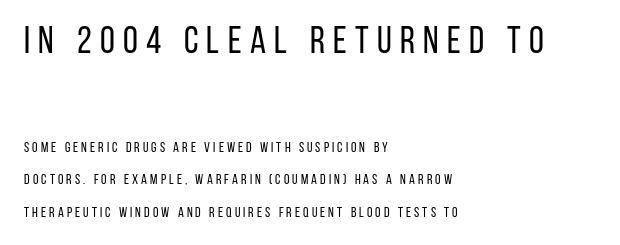
Q: Is the text bold? A: No.
Q: Is the text italic (slanted)? A: No, it is upright.
Q: Is the typeface a serif or a sans-serif typeface? A: Sans-serif.
Q: Is the text underlined? A: No.
Q: How is the paragraph aligned? A: Left-aligned.
Q: Is the spacing between letters normal or unusually wide? A: Unusually wide.
Q: Is the spacing between lines tight, normal or loose? A: Loose.
Q: Which block of text is set in a larger size, the first (top) or the second (bottom)? A: The first (top) one.
Q: Width (condensed, normal, or wide)? A: Condensed.
Q: Stroke contrast? A: Low.
Q: x-height? A: Large.
Q: Monospaced? A: No.
